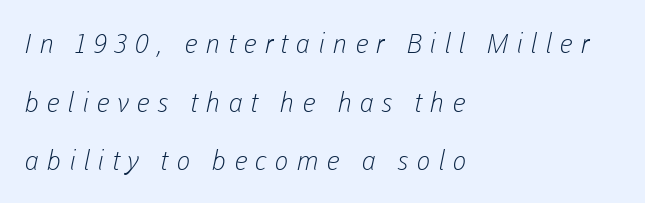
{"bold": "no", "underline": "no", "align": "left", "line_spacing": "loose", "line_spacing_ratio": 2.17, "letter_spacing": "wide", "letter_spacing_em": 0.28, "glyph_px": 27}
